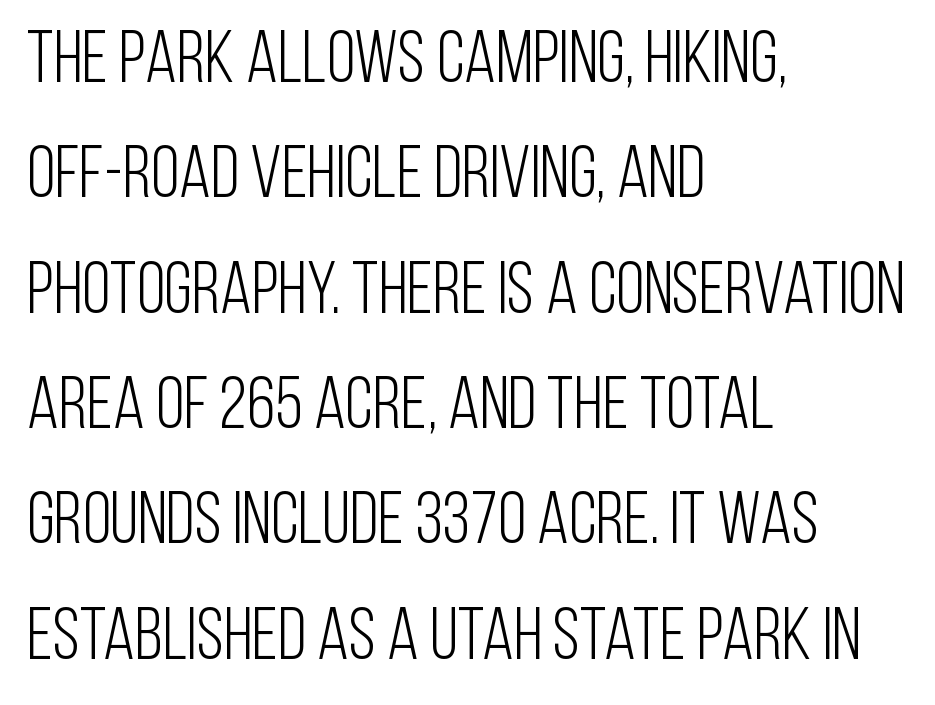
The weight tops out at a normal text grade. Where is the straight margin? On the left. The font's upright variant was chosen for this text. Regular leading. These lines are composed in type without serifs.
